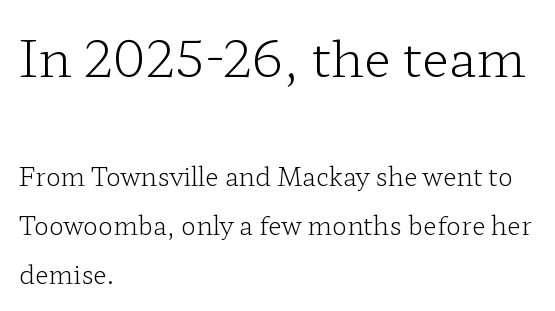
{"serif": "yes", "italic": "no", "bold": "no", "weight": "light", "width": "wide", "stroke_contrast": "low", "x_height": "medium", "monospaced": "no", "underline": "no", "align": "left", "line_spacing": "loose", "line_spacing_ratio": 1.96, "letter_spacing": "normal", "letter_spacing_em": 0.0, "larger_block": "first", "size_ratio": 2.0, "glyph_px": 50}
